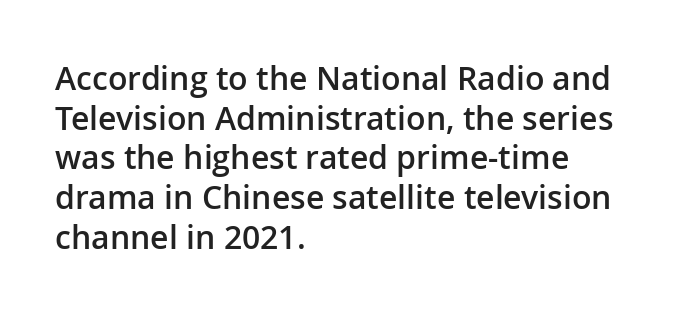
One-word summary of the alignment: left. The letters advance in unequal steps, a hallmark of proportional type. Slightly chunky letters — semibold, I'd say, not full bold. The area under the type is left untouched. The specimen reads as upright at a glance. Nope, no serifs anywhere on these letters.
